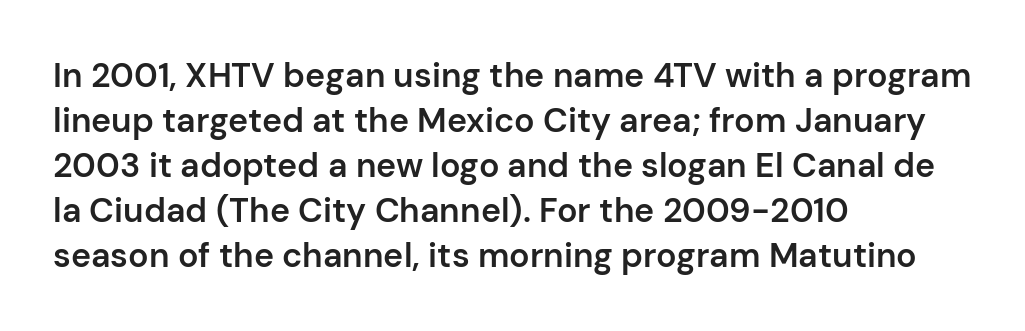
{"serif": "no", "italic": "no", "bold": "semi", "weight": "semibold", "width": "normal", "stroke_contrast": "low", "x_height": "medium", "monospaced": "no", "underline": "no", "align": "left", "line_spacing": "normal", "line_spacing_ratio": 1.32, "letter_spacing": "normal", "letter_spacing_em": 0.0, "glyph_px": 34}
